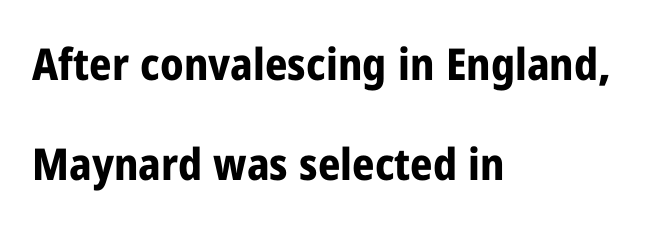
Italic? Not at all — the glyphs are vertical. Reading down the block, your eye returns to a fixed left position each line. This block would shrink considerably if given ordinary leading; it's expanded now. No word sits above an underline. Each letter keeps its own natural width here, so spacing adapts to shape. The letters sit at their default tracking, neither squeezed nor spread.
